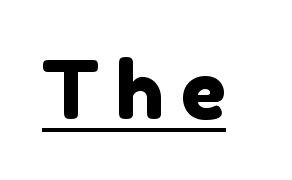
The image shows 79 px sans-serif type; set unusually wide letter spacing (+0.21 em), underlined; low stroke contrast and a medium x-height.
